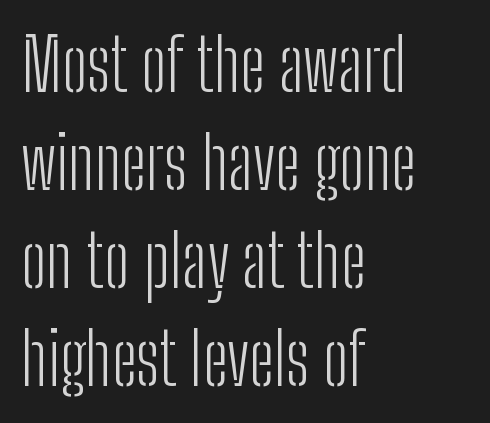
{"serif": "no", "italic": "no", "bold": "no", "weight": "light", "width": "condensed", "stroke_contrast": "low", "x_height": "medium", "monospaced": "no", "underline": "no", "align": "left", "line_spacing": "normal", "line_spacing_ratio": 1.36, "letter_spacing": "normal", "letter_spacing_em": 0.0, "glyph_px": 72}
